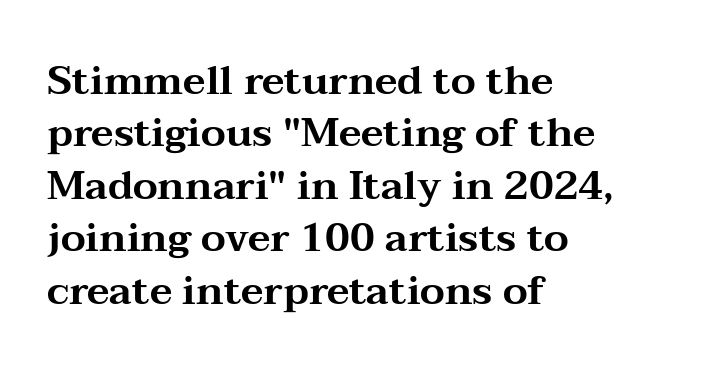
{"serif": "yes", "italic": "no", "width": "wide", "stroke_contrast": "medium", "x_height": "medium", "monospaced": "no", "underline": "no", "align": "left", "line_spacing": "normal", "line_spacing_ratio": 1.31, "letter_spacing": "normal", "letter_spacing_em": 0.0, "glyph_px": 40}
